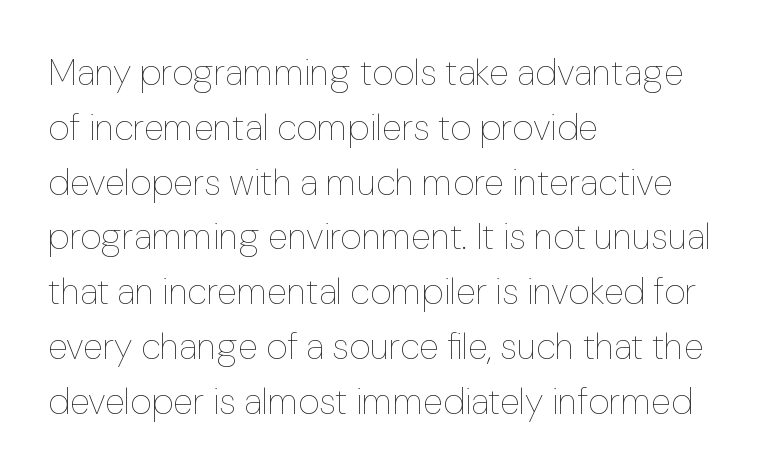
{"italic": "no", "bold": "no", "weight": "thin", "width": "normal", "stroke_contrast": "low", "x_height": "medium", "monospaced": "no", "underline": "no", "align": "left", "line_spacing": "normal", "line_spacing_ratio": 1.48, "letter_spacing": "normal", "letter_spacing_em": 0.0, "glyph_px": 37}
